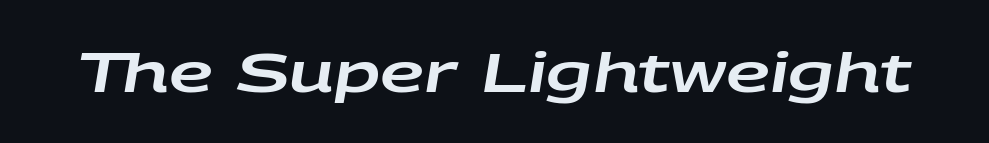
{"italic": "yes", "lean": "right", "slant_degrees": 9, "width": "wide", "stroke_contrast": "low", "x_height": "large", "monospaced": "no", "underline": "no", "letter_spacing": "normal", "letter_spacing_em": 0.0, "glyph_px": 55}
